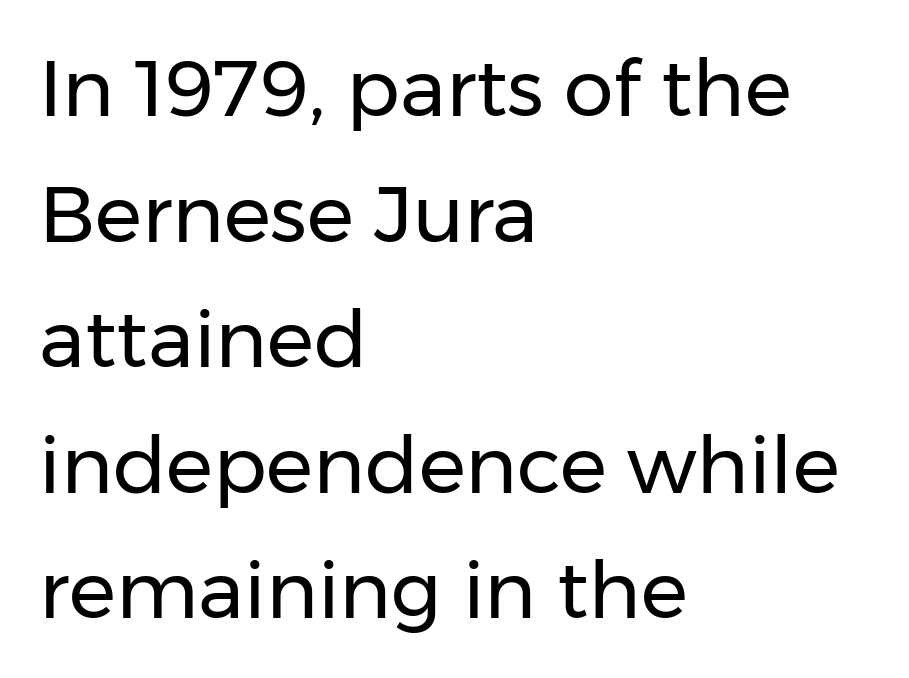
In terms of letterform style, serifs are entirely absent. The tracking reads as untouched default to a designer's eye. The cut favours lightness, reaching ordinary text weight at its darkest. Layout note: lines flush left.
